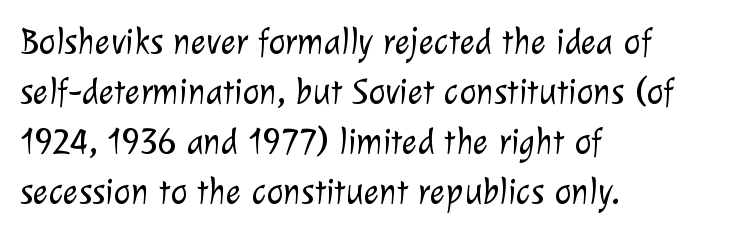
{"serif": "no", "bold": "no", "weight": "light", "width": "normal", "stroke_contrast": "low", "x_height": "medium", "monospaced": "no", "underline": "no", "align": "left", "line_spacing": "normal", "line_spacing_ratio": 1.39, "letter_spacing": "normal", "letter_spacing_em": 0.0, "glyph_px": 36}
